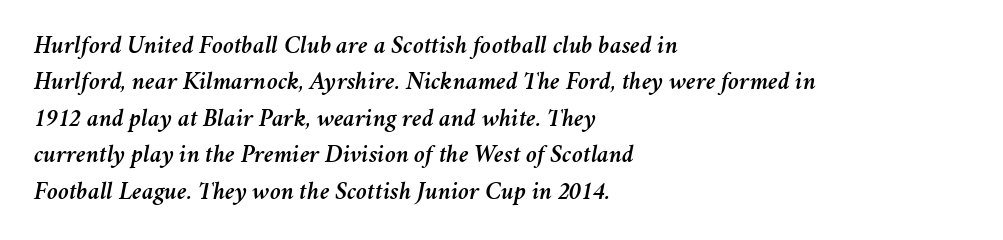
{"italic": "yes", "lean": "right", "slant_degrees": 11, "underline": "no", "align": "left", "line_spacing": "normal", "line_spacing_ratio": 1.46, "letter_spacing": "normal", "letter_spacing_em": 0.0, "glyph_px": 25}
